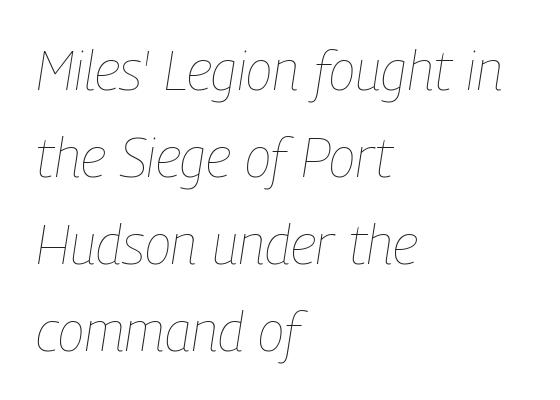
The image shows 55 px thin, condensed type, italic (leaning right); set left-aligned, normal line spacing (1.58x), normal letter spacing, not underlined; low stroke contrast and a medium x-height.
